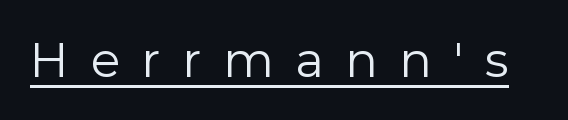
{"serif": "no", "italic": "no", "bold": "no", "weight": "regular", "width": "normal", "stroke_contrast": "low", "x_height": "medium", "monospaced": "no", "underline": "yes", "letter_spacing": "wide", "letter_spacing_em": 0.45, "glyph_px": 48}
